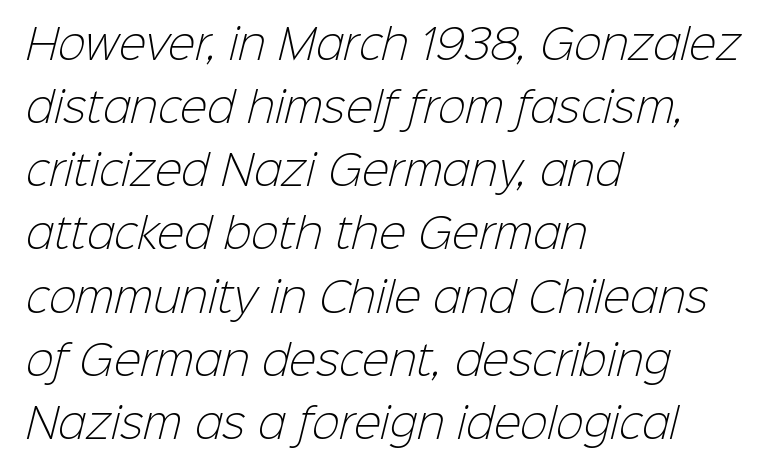
The image shows 41 px light sans-serif type; set left-aligned, normal line spacing (1.54x), normal letter spacing, not underlined; low stroke contrast and a medium x-height.
